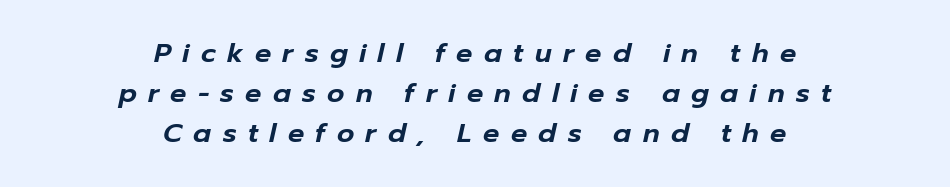
{"italic": "yes", "lean": "right", "slant_degrees": 12, "underline": "no", "align": "center", "line_spacing": "normal", "line_spacing_ratio": 1.49, "letter_spacing": "wide", "letter_spacing_em": 0.42, "glyph_px": 27}
